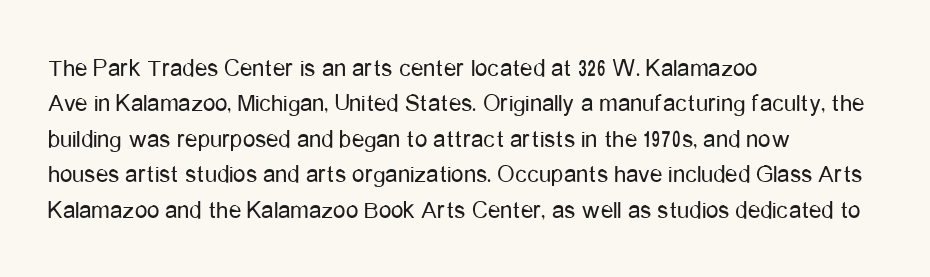
Plain, unruled lines of type. Is the type heavy? It reads as light-to-regular instead. Interline gaps are of average width in this sample. In terms of posture, this sample is upright. These lines are set flush left with a ragged right edge. Nothing unusual about the tracking: characters are spaced as the font intends.
